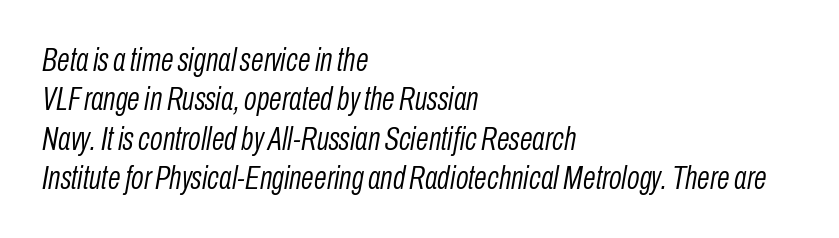
{"italic": "yes", "lean": "right", "slant_degrees": 10, "bold": "no", "weight": "light", "width": "condensed", "stroke_contrast": "low", "x_height": "medium", "monospaced": "no", "underline": "no", "align": "left", "line_spacing_ratio": 1.19, "letter_spacing": "normal", "letter_spacing_em": 0.0, "glyph_px": 33}
